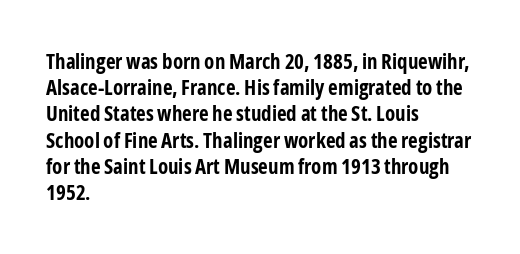
The image shows 21 px bold type, upright; set left-aligned, normal line spacing (1.25x), normal letter spacing, not underlined.
